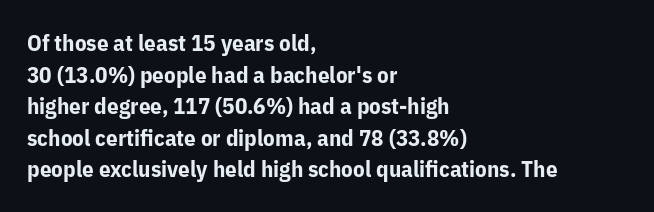
One glance says typical: line gaps are just what's usual. The letters stand upright; this is a roman face. These lines stack with their left ends in a neat column. Bold? Absolutely — the strokes are thick and heavy.
